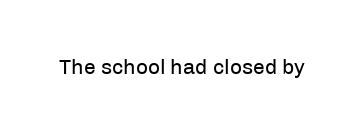
Q: Is the text bold? A: No.
Q: Is the text italic (slanted)? A: No, it is upright.
Q: Is the text underlined? A: No.
Q: Is the spacing between letters normal or unusually wide? A: Normal.
